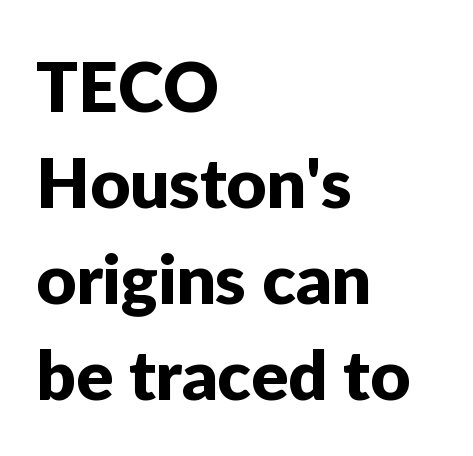
Q: Is the text italic (slanted)? A: No, it is upright.
Q: Is the typeface a serif or a sans-serif typeface? A: Sans-serif.
Q: Is the text underlined? A: No.
Q: How is the paragraph aligned? A: Left-aligned.
Q: Is the spacing between letters normal or unusually wide? A: Normal.
Q: Is the spacing between lines tight, normal or loose? A: Normal.
Q: Width (condensed, normal, or wide)? A: Normal.
Q: Stroke contrast? A: Low.
Q: x-height? A: Medium.
Q: Monospaced? A: No.
